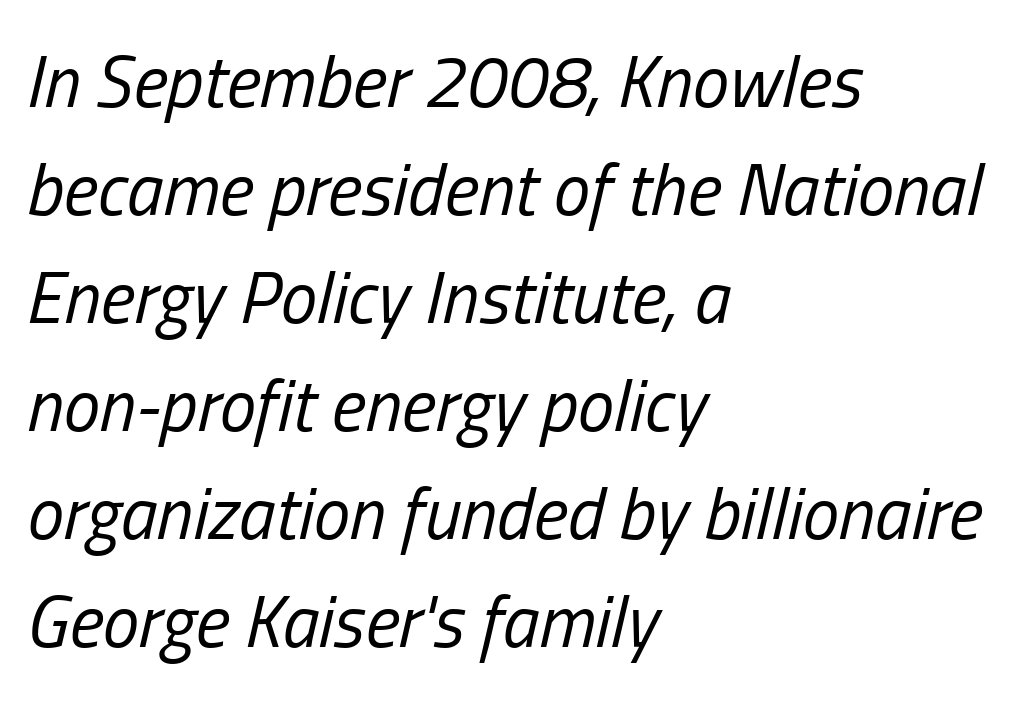
Q: Is the text bold? A: No.
Q: Is the text italic (slanted)? A: Yes, it leans right by about 13 degrees.
Q: Is the text underlined? A: No.
Q: How is the paragraph aligned? A: Left-aligned.
Q: Is the spacing between letters normal or unusually wide? A: Normal.
Q: Is the spacing between lines tight, normal or loose? A: Normal.
Q: Width (condensed, normal, or wide)? A: Condensed.
Q: Stroke contrast? A: Low.
Q: x-height? A: Medium.
Q: Monospaced? A: No.
